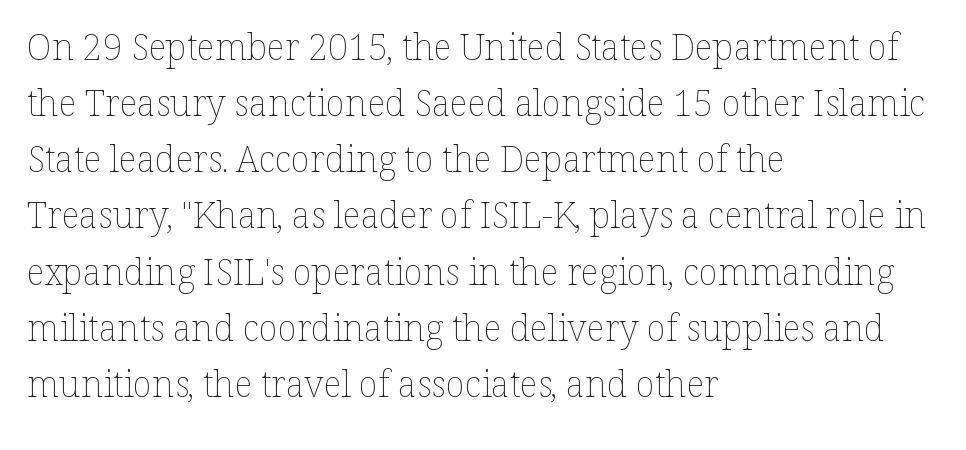
Posture: straight, roman, zero tilt. These glyphs show unthickened strokes, regular width or finer. Is this a fixed-width face? No — the glyphs have proportional, varying widths. Interline gaps are of average width in this sample. Lines of text with bare space underneath. Honestly, the letter spacing is just normal — you wouldn't notice it.
